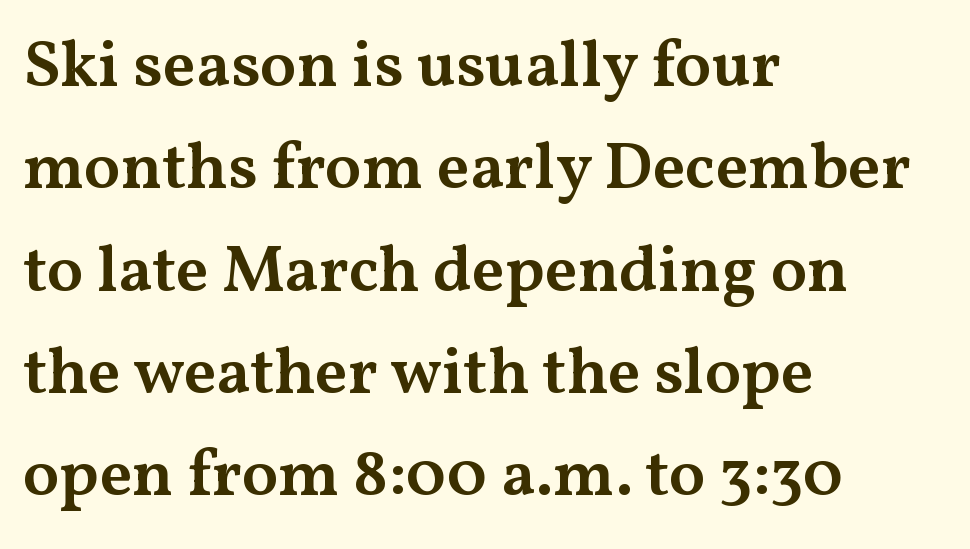
Here the designer chose a conventional face with non-uniform glyph widths. Ascenders rise straight up at ninety degrees. Students, note that the glyphs here touch the page at normal intervals. These lines sit exactly where default settings would place them. The compositor pushed each line to the left boundary. Clear beneath every line of the passage.
